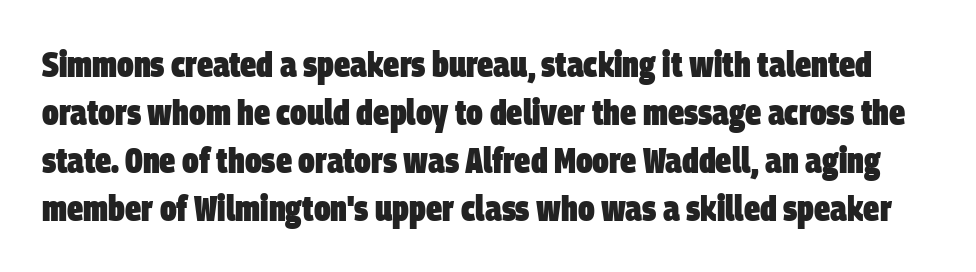
This sample has the flowing, uneven cadence of proportional lettering. The rendering uses a moderate line-height, typical for paragraphs. Set as a true bold cut, around the 700 mark. Grotesque or geometric, the face here clearly has no serifs.
